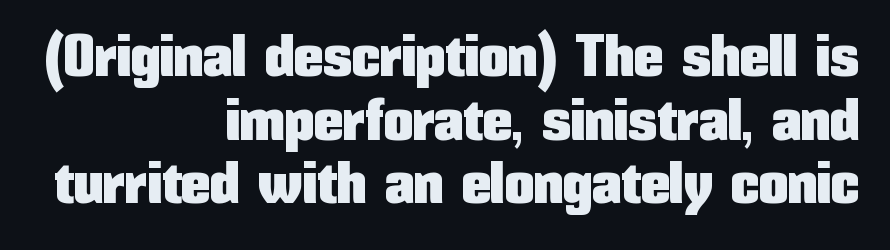
The image shows 59 px condensed sans-serif type, upright; set right-aligned, tight line spacing (1.08x), normal letter spacing, not underlined; low stroke contrast and a medium x-height.
